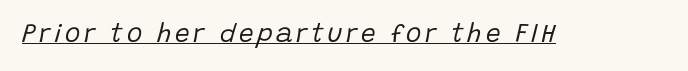
Q: Is the text bold? A: No.
Q: Is the text italic (slanted)? A: Yes, it leans right by about 15 degrees.
Q: Is the text underlined? A: Yes.
